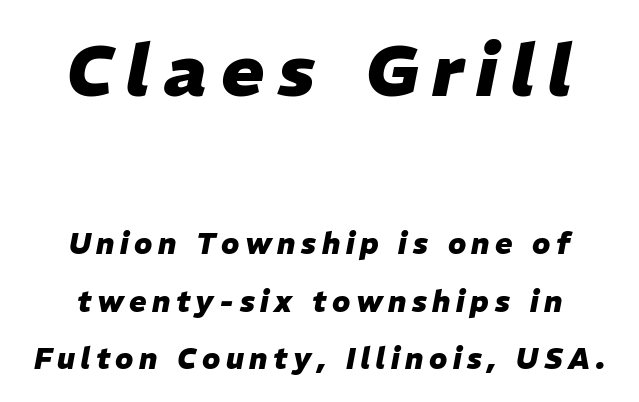
Q: Is the text bold? A: Yes.
Q: Is the text italic (slanted)? A: Yes, it leans right by about 11 degrees.
Q: Is the text underlined? A: No.
Q: Is the spacing between lines tight, normal or loose? A: Loose.
Q: Which block of text is set in a larger size, the first (top) or the second (bottom)? A: The first (top) one.
Q: Width (condensed, normal, or wide)? A: Normal.
Q: Stroke contrast? A: Low.
Q: x-height? A: Medium.
Q: Monospaced? A: No.
